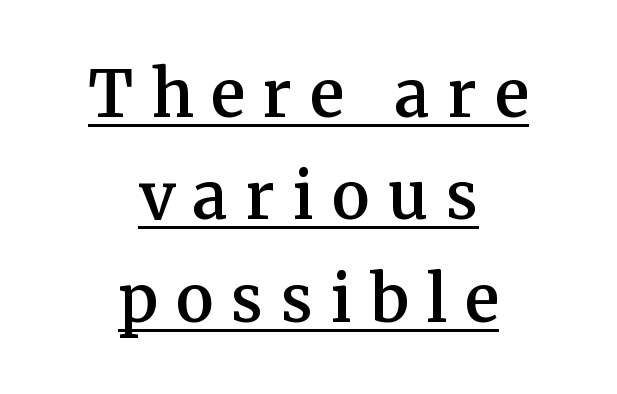
Varying glyph widths throughout — classic text-font behaviour. Semibold letterforms, between regular and bold. Look at the bottom of the vertical strokes: they flare into serifs here. Does the copy run flush right? No — it is centered line by line. Compared with typical body copy, the letter spacing here is much looser.
